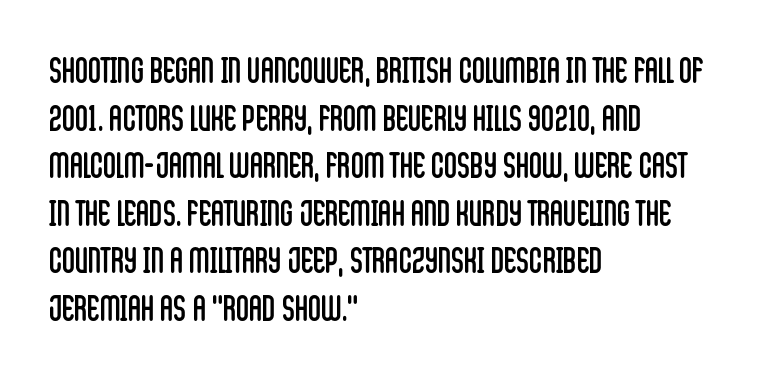
Q: Is the text bold? A: No.
Q: Is the text italic (slanted)? A: No, it is upright.
Q: Is the typeface a serif or a sans-serif typeface? A: Sans-serif.
Q: Is the text underlined? A: No.
Q: How is the paragraph aligned? A: Left-aligned.
Q: Is the spacing between letters normal or unusually wide? A: Normal.
Q: Is the spacing between lines tight, normal or loose? A: Normal.
Q: Width (condensed, normal, or wide)? A: Condensed.
Q: Stroke contrast? A: Low.
Q: x-height? A: Large.
Q: Monospaced? A: No.
